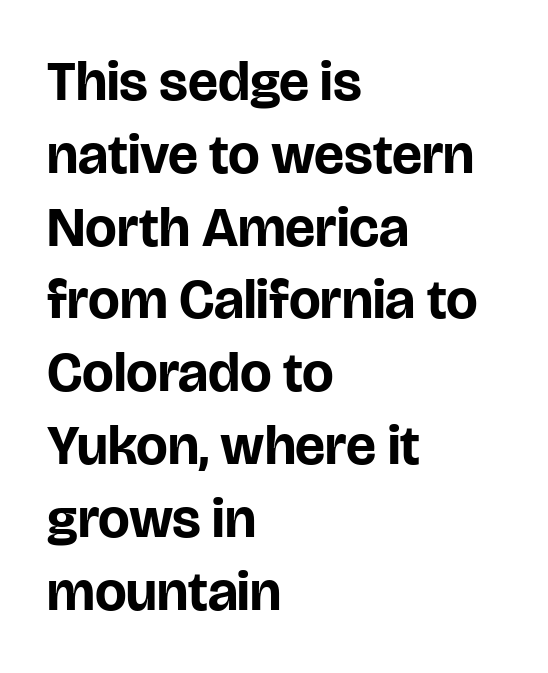
The image shows 56 px bold sans-serif type, upright; set left-aligned, normal line spacing (1.3x), normal letter spacing, not underlined; low stroke contrast and a large x-height.
